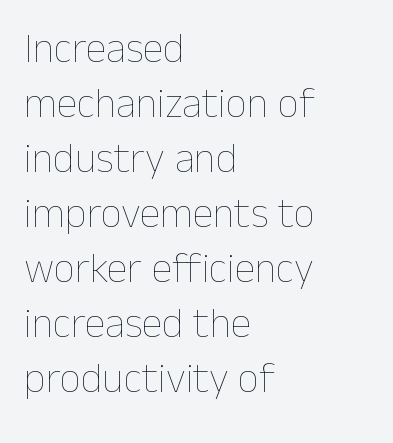
The image shows 42 px thin type, upright; set left-aligned, normal line spacing (1.31x), normal letter spacing, not underlined; low stroke contrast and a medium x-height.
